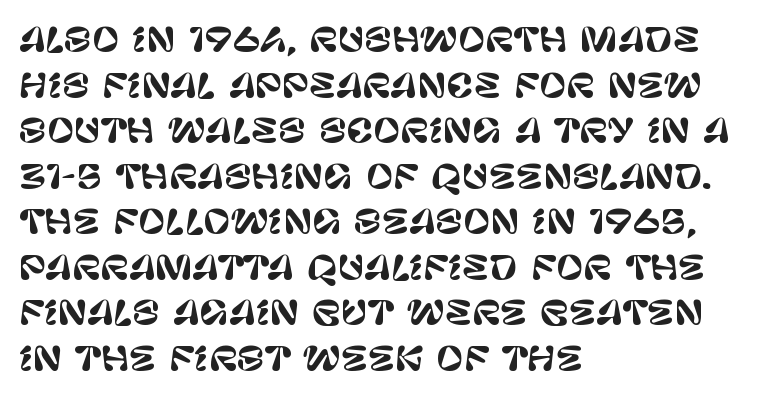
Each letter keeps its own natural width here, so spacing adapts to shape. Visually the block forms a straight wall on the left and a jagged coastline on the right. Reading down the column, the eye jumps a familiar distance to each next line. Underline: absent.
